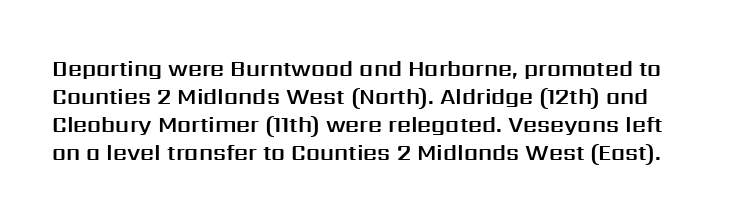
{"italic": "no", "underline": "no", "line_spacing": "normal", "line_spacing_ratio": 1.27, "letter_spacing": "normal", "letter_spacing_em": 0.0, "glyph_px": 22}
